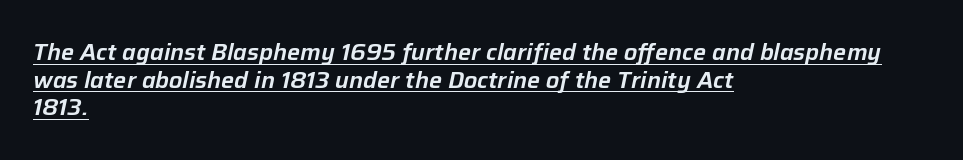
The image shows 23 px text type, italic (leaning right); set left-aligned, line spacing 1.2x, normal letter spacing, underlined.
